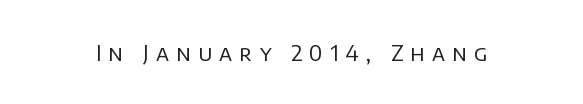
The image shows 22 px text type, upright; set unusually wide letter spacing (+0.33 em), not underlined.
